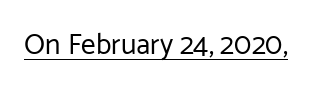
{"serif": "no", "italic": "no", "bold": "no", "weight": "regular", "width": "normal", "stroke_contrast": "low", "x_height": "medium", "monospaced": "no", "underline": "yes", "letter_spacing": "normal", "letter_spacing_em": 0.0, "glyph_px": 29}
